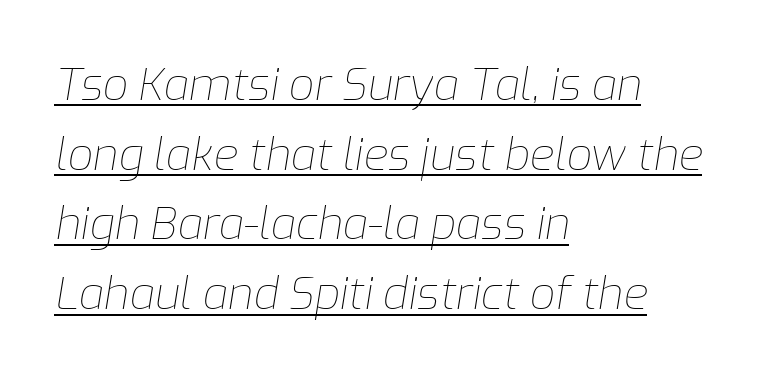
Q: Is the text bold? A: No.
Q: Is the text italic (slanted)? A: Yes, it leans right by about 9 degrees.
Q: Is the text underlined? A: Yes.
Q: How is the paragraph aligned? A: Left-aligned.
Q: Is the spacing between letters normal or unusually wide? A: Normal.
Q: Is the spacing between lines tight, normal or loose? A: Normal.
Q: Width (condensed, normal, or wide)? A: Normal.
Q: Stroke contrast? A: Low.
Q: x-height? A: Medium.
Q: Monospaced? A: No.
